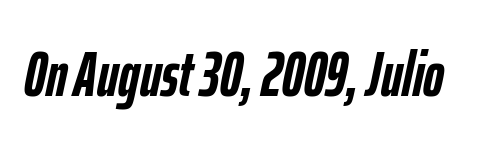
A typesetter would call this proportional, since set widths differ per character. Default kerning and tracking; the words read as compact shapes. Plenty of ink on the page — the face is bold. The specimen reads as italic at a glance.
